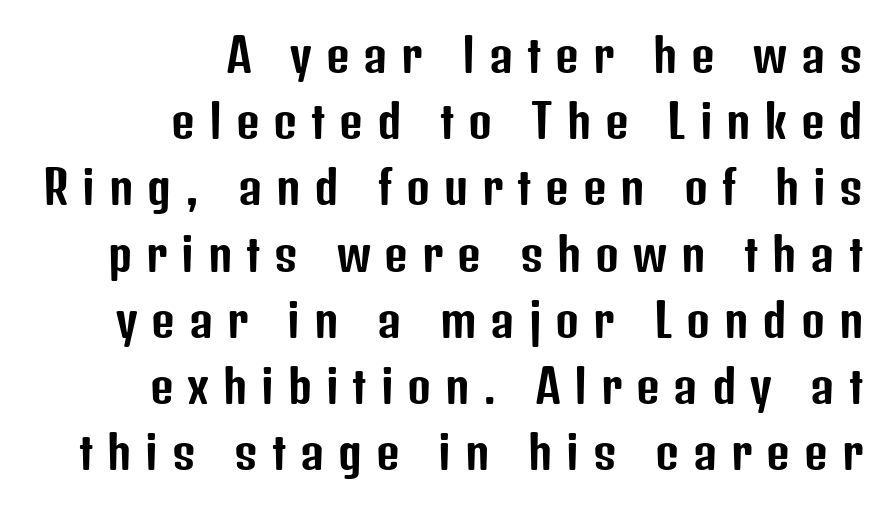
Q: Is the text italic (slanted)? A: No, it is upright.
Q: Is the typeface a serif or a sans-serif typeface? A: Sans-serif.
Q: Is the text underlined? A: No.
Q: How is the paragraph aligned? A: Right-aligned.
Q: Is the spacing between letters normal or unusually wide? A: Unusually wide.
Q: Is the spacing between lines tight, normal or loose? A: Normal.
Q: Width (condensed, normal, or wide)? A: Condensed.
Q: Stroke contrast? A: Low.
Q: x-height? A: Medium.
Q: Monospaced? A: No.
